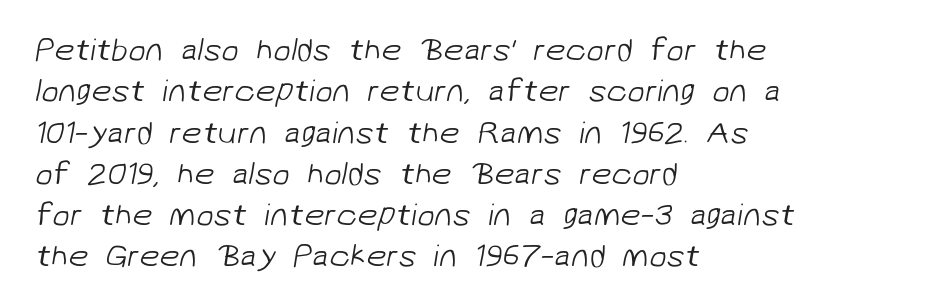
The image shows 32 px light sans-serif type; set left-aligned, normal line spacing (1.29x), normal letter spacing, not underlined; low stroke contrast and a medium x-height.
